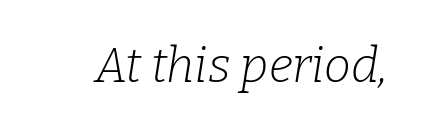
Q: Is the text bold? A: No.
Q: Is the text italic (slanted)? A: Yes, it leans right by about 9 degrees.
Q: Is the typeface a serif or a sans-serif typeface? A: Serif.
Q: Is the text underlined? A: No.
Q: Is the spacing between letters normal or unusually wide? A: Normal.
Q: Width (condensed, normal, or wide)? A: Normal.
Q: Stroke contrast? A: Low.
Q: x-height? A: Medium.
Q: Monospaced? A: No.
